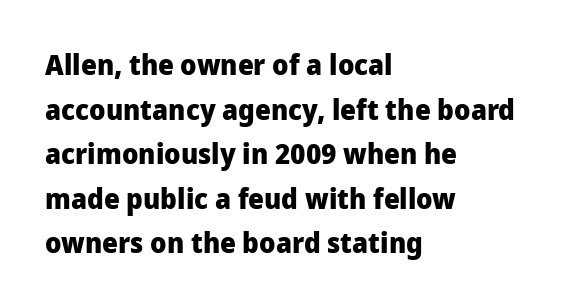
The image shows 28 px heavy sans-serif type, upright; set left-aligned, normal line spacing (1.59x), normal letter spacing, not underlined; low stroke contrast and a medium x-height.
